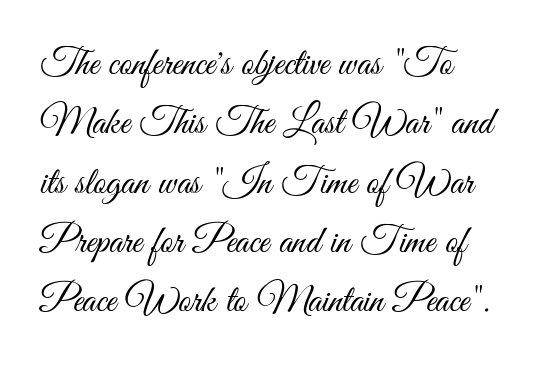
{"serif": "no", "bold": "no", "weight": "light", "width": "condensed", "stroke_contrast": "medium", "x_height": "small", "monospaced": "no", "underline": "no", "align": "left", "line_spacing": "normal", "line_spacing_ratio": 1.52, "letter_spacing": "normal", "letter_spacing_em": 0.0, "glyph_px": 39}
